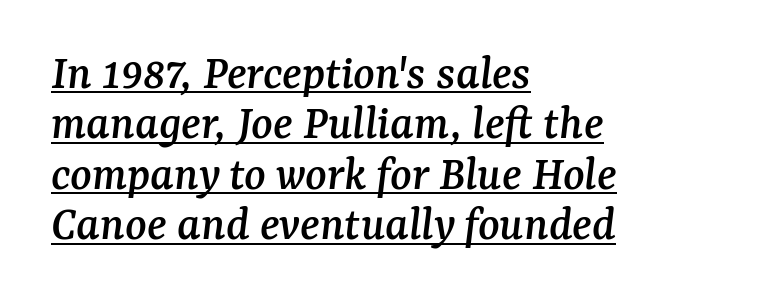
{"serif": "yes", "italic": "yes", "lean": "right", "slant_degrees": 7, "width": "normal", "stroke_contrast": "medium", "x_height": "medium", "monospaced": "no", "underline": "yes", "align": "left", "line_spacing": "tight", "line_spacing_ratio": 1.01, "letter_spacing": "normal", "letter_spacing_em": 0.0, "glyph_px": 50}
